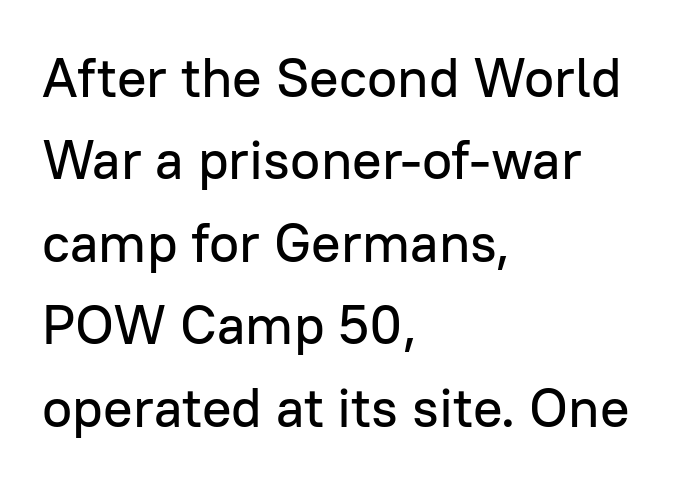
The image shows 55 px sans-serif type, upright; set left-aligned, normal line spacing (1.5x), normal letter spacing, not underlined; low stroke contrast and a medium x-height.
